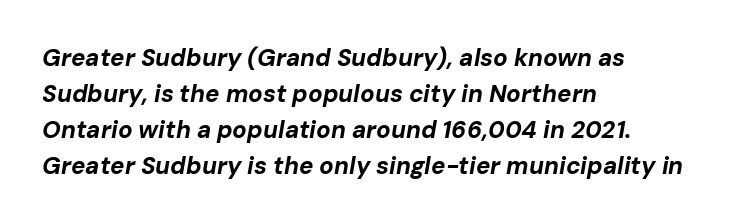
Q: Is the text bold? A: Yes.
Q: Is the text italic (slanted)? A: Yes, it leans right by about 10 degrees.
Q: Is the text underlined? A: No.
Q: How is the paragraph aligned? A: Left-aligned.
Q: Is the spacing between letters normal or unusually wide? A: Normal.
Q: Is the spacing between lines tight, normal or loose? A: Normal.
